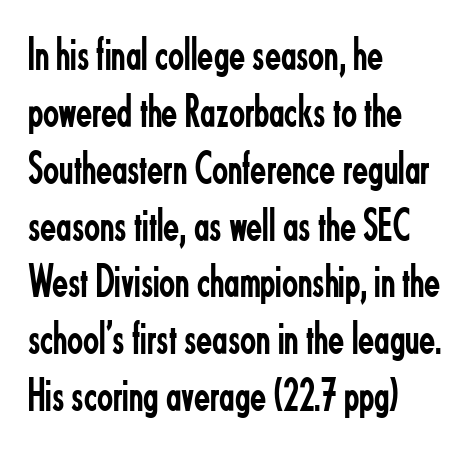
The image shows 47 px regular-weight, condensed sans-serif type, upright; set left-aligned, line spacing 1.21x, normal letter spacing, not underlined; low stroke contrast and a small x-height.
